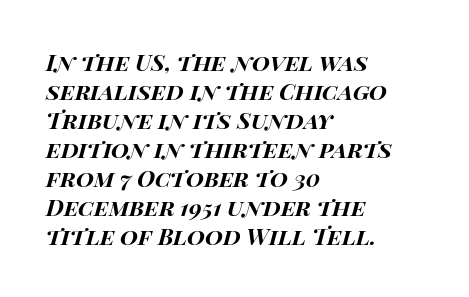
{"italic": "yes", "lean": "right", "slant_degrees": 14, "bold": "yes", "underline": "no", "align": "left", "line_spacing": "normal", "line_spacing_ratio": 1.26, "letter_spacing": "normal", "letter_spacing_em": 0.0, "glyph_px": 23}
